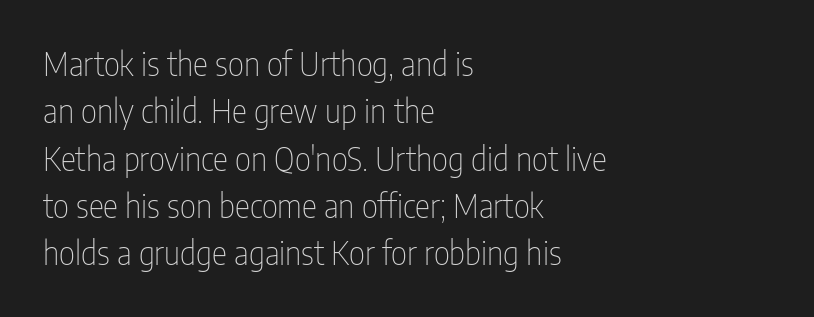
Q: Is the text bold? A: No.
Q: Is the text italic (slanted)? A: No, it is upright.
Q: Is the typeface a serif or a sans-serif typeface? A: Sans-serif.
Q: Is the text underlined? A: No.
Q: How is the paragraph aligned? A: Left-aligned.
Q: Is the spacing between letters normal or unusually wide? A: Normal.
Q: Is the spacing between lines tight, normal or loose? A: Normal.
Q: Width (condensed, normal, or wide)? A: Condensed.
Q: Stroke contrast? A: Low.
Q: x-height? A: Medium.
Q: Monospaced? A: No.
